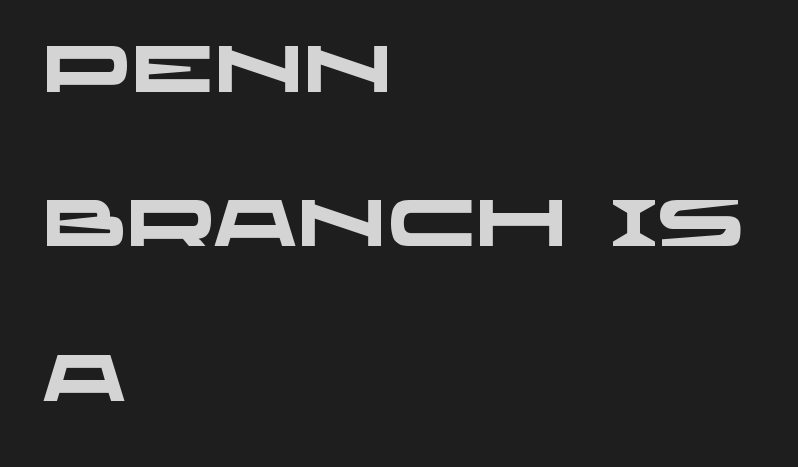
Which margin do the lines hug? The left one — the right edge is uneven. Nobody drew a line under any word here. The rendering uses natural spacing where letterforms have individual widths. Observe the absence of serifs on each vertical stroke in this sample. This block would shrink considerably if given ordinary leading; it's expanded now.
